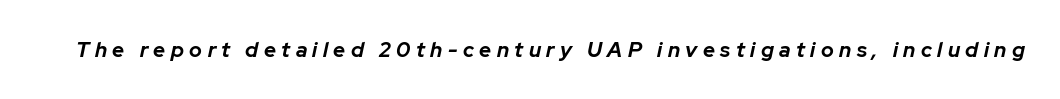
The image shows 21 px bold type, italic (leaning right); set unusually wide letter spacing (+0.26 em), not underlined.
